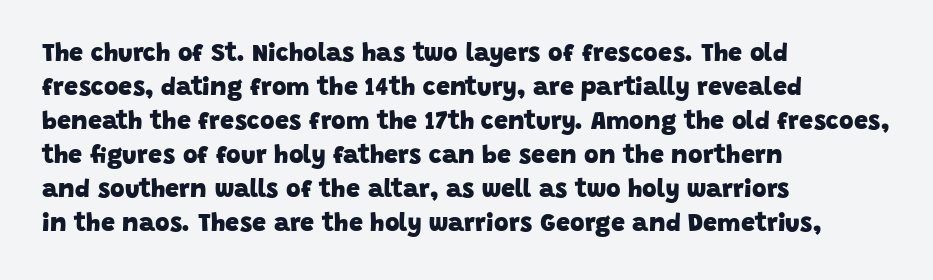
The image shows 25 px bold type; set left-aligned, normal line spacing (1.36x), normal letter spacing, not underlined.
